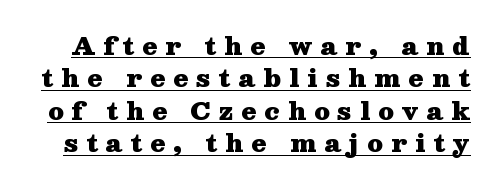
Q: Is the text bold? A: Yes.
Q: Is the text italic (slanted)? A: No, it is upright.
Q: Is the text underlined? A: Yes.
Q: Is the spacing between letters normal or unusually wide? A: Unusually wide.
Q: Is the spacing between lines tight, normal or loose? A: Normal.
